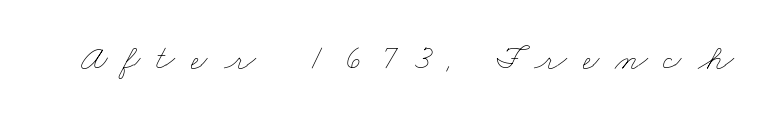
You could only call the tracking loose — the letters float apart. On a weight scale, this lands at 450 or below. Lines of text with bare space underneath. Character widths vary here, with narrow letters taking less room than wide ones.
